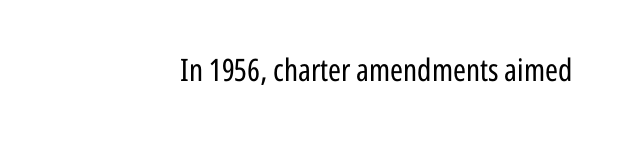
Q: Is the text bold? A: No.
Q: Is the text italic (slanted)? A: No, it is upright.
Q: Is the typeface a serif or a sans-serif typeface? A: Sans-serif.
Q: Is the text underlined? A: No.
Q: Is the spacing between letters normal or unusually wide? A: Normal.
Q: Width (condensed, normal, or wide)? A: Condensed.
Q: Stroke contrast? A: Low.
Q: x-height? A: Medium.
Q: Monospaced? A: No.
